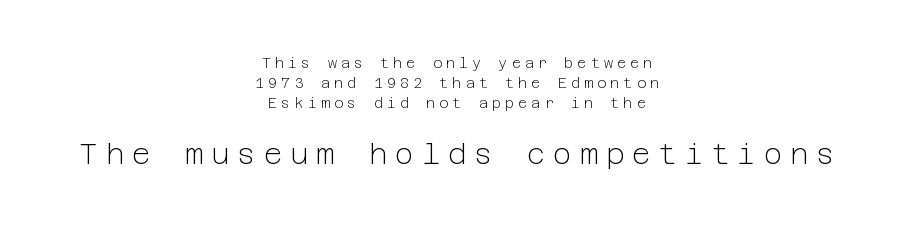
Q: Is the text bold? A: No.
Q: Is the text italic (slanted)? A: No, it is upright.
Q: Is the typeface a serif or a sans-serif typeface? A: Sans-serif.
Q: Is the text underlined? A: No.
Q: How is the paragraph aligned? A: Centered.
Q: Is the spacing between letters normal or unusually wide? A: Unusually wide.
Q: Is the spacing between lines tight, normal or loose? A: Normal.
Q: Which block of text is set in a larger size, the first (top) or the second (bottom)? A: The second (bottom) one.
Q: Width (condensed, normal, or wide)? A: Normal.
Q: Stroke contrast? A: Low.
Q: x-height? A: Medium.
